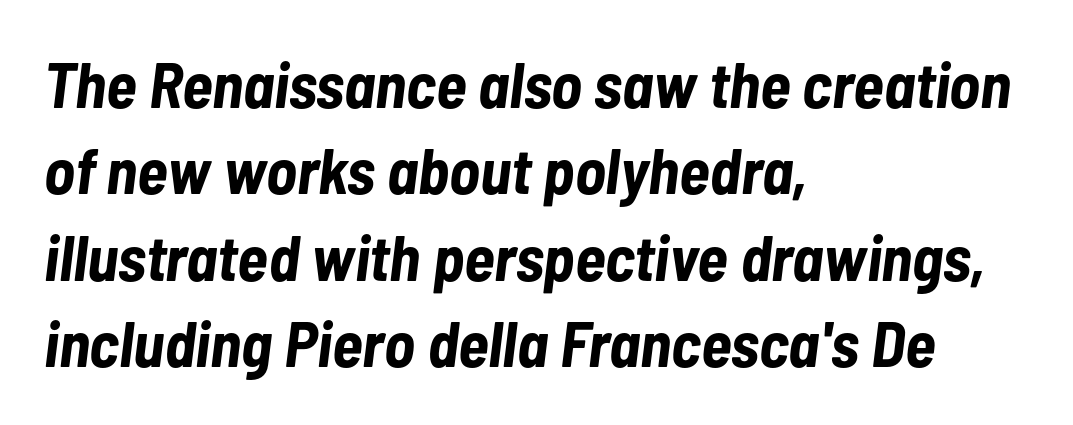
The image shows 64 px bold, condensed type, italic (leaning right); set left-aligned, normal line spacing (1.35x), normal letter spacing, not underlined; low stroke contrast and a medium x-height.
